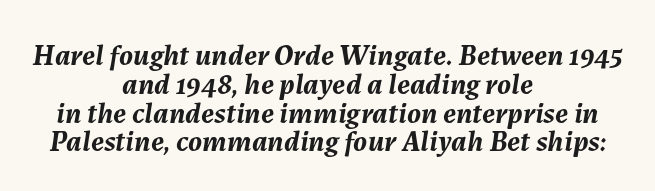
The image shows 30 px semibold type, italic (leaning right); set centered, tight line spacing (0.96x), normal letter spacing, not underlined; medium stroke contrast and a medium x-height.
